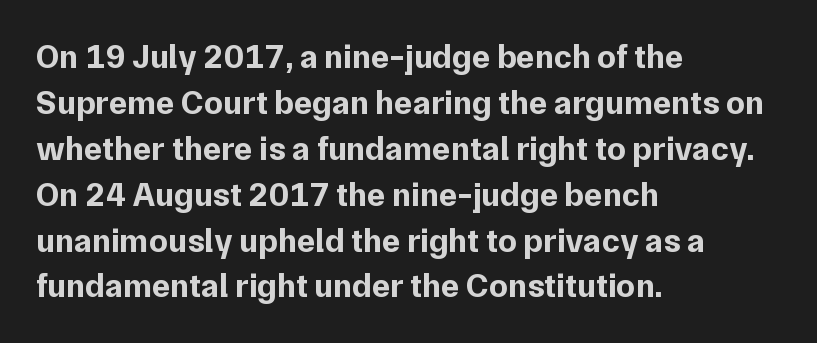
Q: Is the text bold? A: Yes.
Q: Is the text italic (slanted)? A: No, it is upright.
Q: Is the typeface a serif or a sans-serif typeface? A: Sans-serif.
Q: Is the text underlined? A: No.
Q: How is the paragraph aligned? A: Left-aligned.
Q: Is the spacing between letters normal or unusually wide? A: Normal.
Q: Is the spacing between lines tight, normal or loose? A: Normal.
Q: Width (condensed, normal, or wide)? A: Normal.
Q: Stroke contrast? A: Low.
Q: x-height? A: Medium.
Q: Monospaced? A: No.
